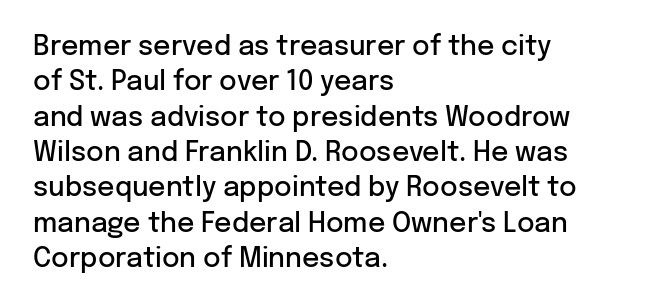
Nobody drew a line under any word here. In terms of leading, this rendering sits right in the middle. Typographic density is moderately raised because the face is semibold. Standard letterfit; no display-style spreading of the glyphs. The text block is weighted toward the left margin, trailing off unevenly rightward. The lettering stays uniformly vertical, giving the passage a roman look.
